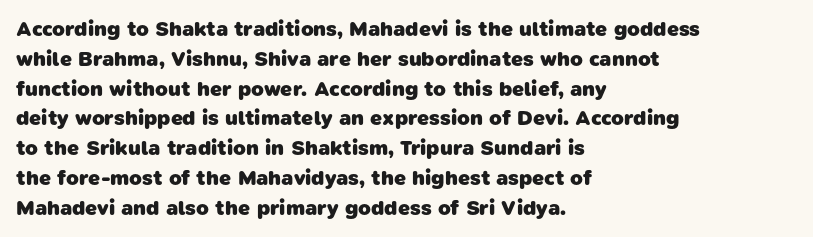
{"bold": "yes", "underline": "no", "align": "left", "line_spacing": "normal", "line_spacing_ratio": 1.42, "letter_spacing": "normal", "letter_spacing_em": 0.0, "glyph_px": 21}
